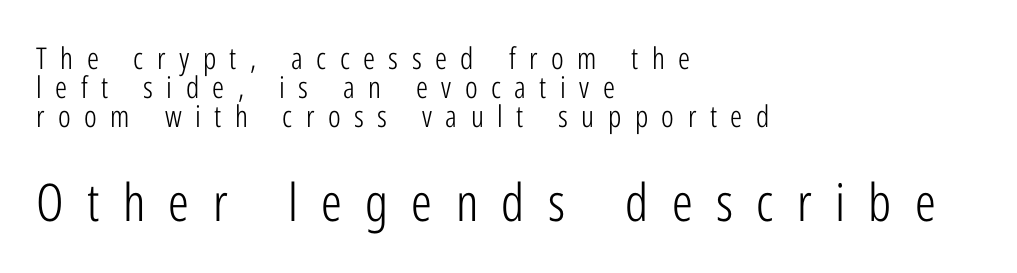
{"serif": "no", "italic": "no", "bold": "no", "weight": "light", "width": "condensed", "stroke_contrast": "low", "x_height": "medium", "monospaced": "no", "underline": "no", "align": "left", "line_spacing": "tight", "line_spacing_ratio": 0.97, "letter_spacing": "wide", "letter_spacing_em": 0.45, "larger_block": "second", "size_ratio": 1.73, "glyph_px": 52}
